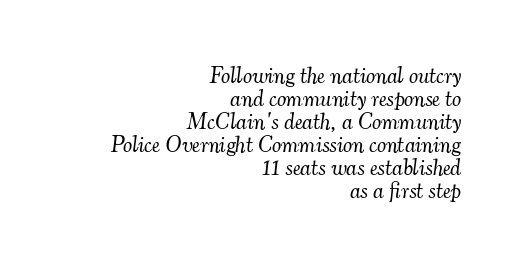
The image shows 23 px text type, italic (leaning right); set right-aligned, tight line spacing (1.0x), normal letter spacing, not underlined.
